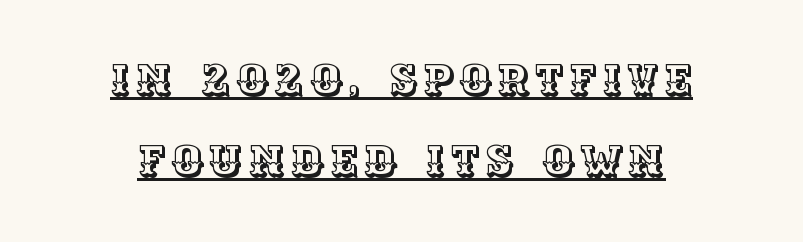
Q: Is the text italic (slanted)? A: No, it is upright.
Q: Is the text underlined? A: Yes.
Q: How is the paragraph aligned? A: Centered.
Q: Width (condensed, normal, or wide)? A: Normal.
Q: x-height? A: Large.
Q: Monospaced? A: No.
